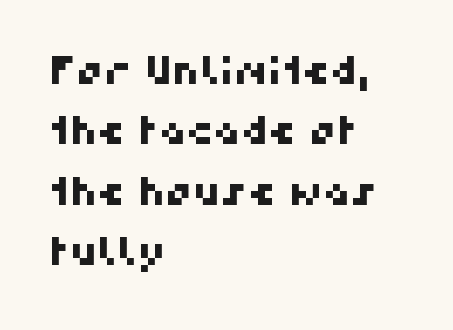
The image shows 38 px sans-serif type; set left-aligned, normal line spacing (1.59x), normal letter spacing, not underlined; high stroke contrast and a medium x-height.
